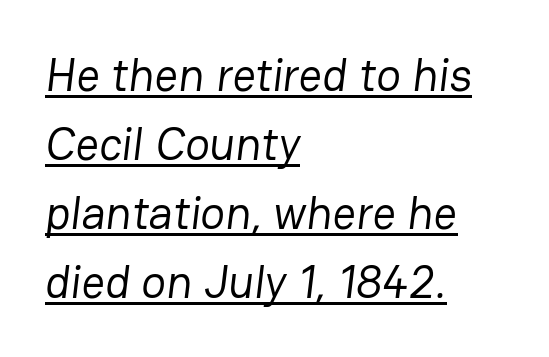
Look at the bottom of the vertical strokes: they stop flat, with no serifs. This sample has the flowing, uneven cadence of proportional lettering. A normal amount of white space separates one row of letters from the next. Letters have the restrained weight of plain body copy at most. Caption: multi-line text, flush left, ragged right. Check the space under the baseline: a stroke is drawn there.
